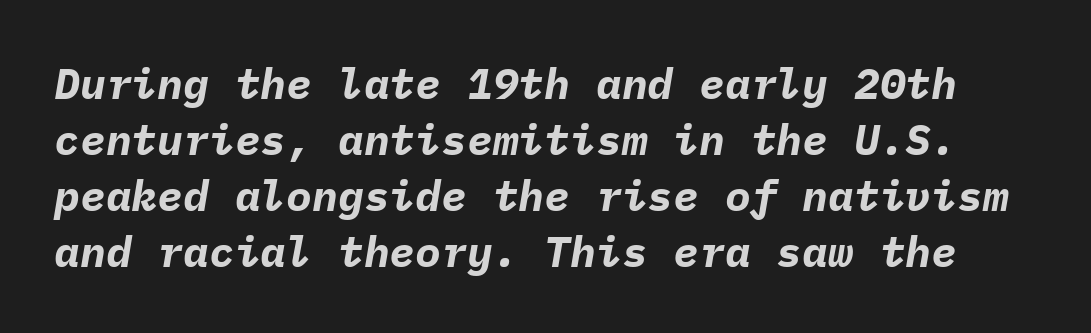
In terms of leading, this rendering sits right in the middle. The specimen omits any rule beneath the text block's lines. Tracking value appears to be zero — textbook default spacing. This sample uses an oblique cut, with every glyph tilted off the vertical.
